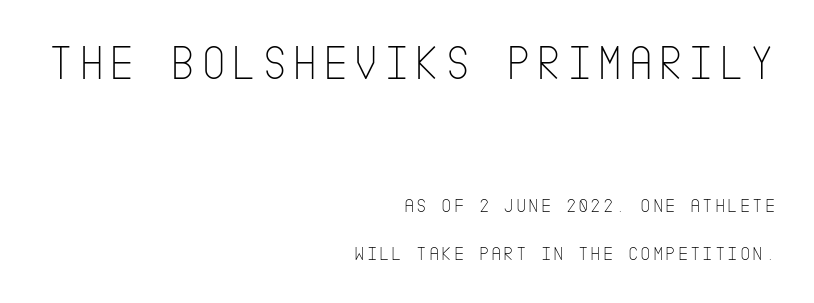
Q: Is the text bold? A: No.
Q: Is the text italic (slanted)? A: No, it is upright.
Q: Is the typeface a serif or a sans-serif typeface? A: Sans-serif.
Q: Is the text underlined? A: No.
Q: How is the paragraph aligned? A: Right-aligned.
Q: Is the spacing between lines tight, normal or loose? A: Loose.
Q: Which block of text is set in a larger size, the first (top) or the second (bottom)? A: The first (top) one.
Q: Width (condensed, normal, or wide)? A: Condensed.
Q: Stroke contrast? A: Low.
Q: x-height? A: Large.
